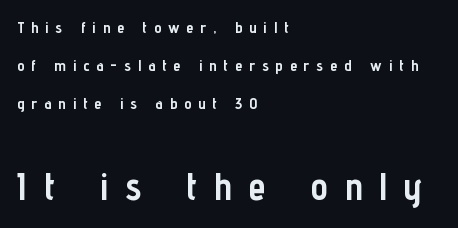
Tracking value appears strongly positive — letters spread wide. These lines are rendered in a variable-pitch font. Decoration check: the copy has no underline. You could fit nearly another row in the gap between these rows. Does the weight exceed regular? Yes, all the way to bold. The typography opts for an upright posture over an oblique one.
